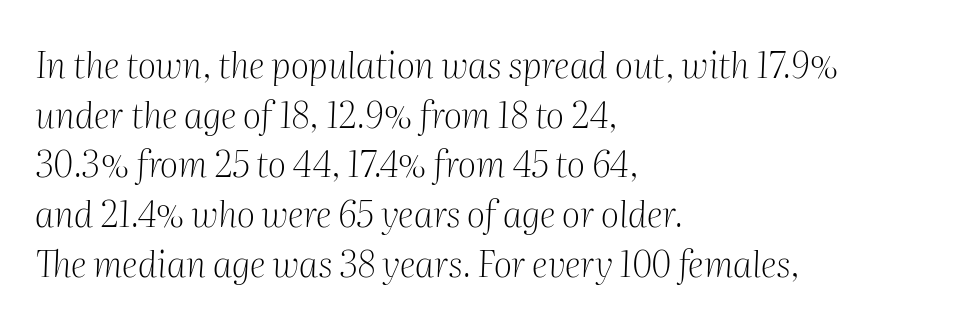
Q: Is the text bold? A: No.
Q: Is the text italic (slanted)? A: Yes, it leans right by about 2 degrees.
Q: Is the typeface a serif or a sans-serif typeface? A: Serif.
Q: Is the text underlined? A: No.
Q: How is the paragraph aligned? A: Left-aligned.
Q: Is the spacing between letters normal or unusually wide? A: Normal.
Q: Is the spacing between lines tight, normal or loose? A: Normal.
Q: Width (condensed, normal, or wide)? A: Normal.
Q: Stroke contrast? A: Medium.
Q: x-height? A: Medium.
Q: Monospaced? A: No.
